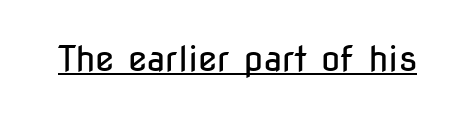
{"serif": "no", "italic": "no", "bold": "no", "weight": "regular", "width": "condensed", "stroke_contrast": "low", "x_height": "medium", "monospaced": "no", "underline": "yes", "letter_spacing": "normal", "letter_spacing_em": 0.0, "glyph_px": 35}
